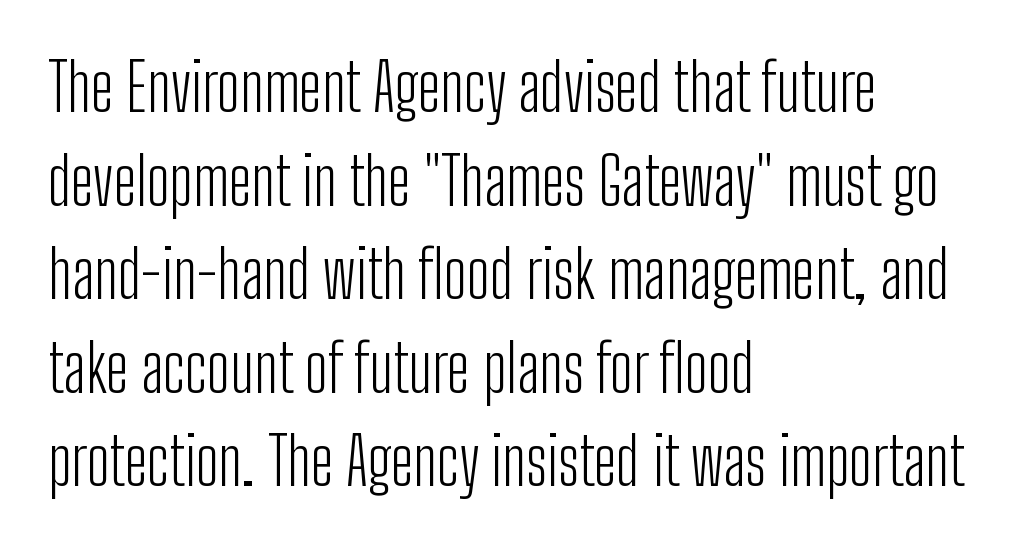
The image shows 65 px light, condensed sans-serif type, upright; set left-aligned, normal line spacing (1.44x), normal letter spacing, not underlined; low stroke contrast and a medium x-height.
